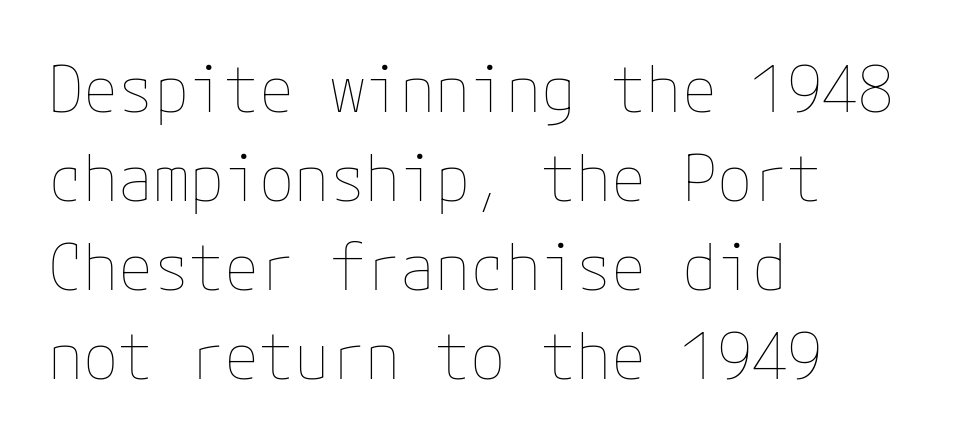
You could call the tracking neutral — neither tight nor loose. The leading is moderate, giving the passage an even texture. Designer's note — italics off, roman on. Alignment: flush left. Quick note: underline off. No chunkiness to these letters — they're not bold.
